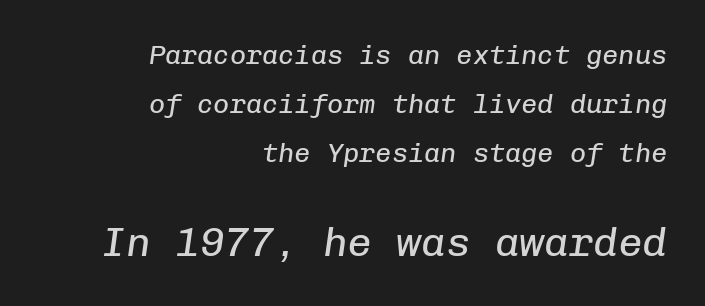
The image shows 41 px regular-weight type, italic (leaning right), monospaced; set right-aligned, line spacing 1.81x, normal letter spacing, not underlined; the second (bottom) block is 1.52x larger; low stroke contrast and a medium x-height.
